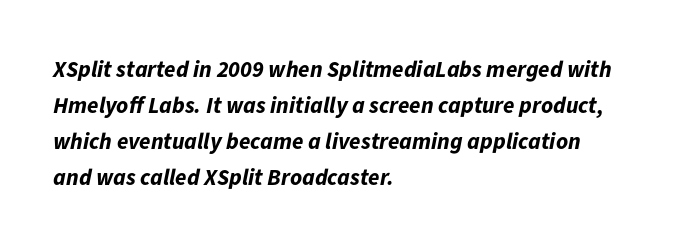
{"italic": "yes", "lean": "right", "slant_degrees": 11, "bold": "yes", "underline": "no", "align": "left", "line_spacing": "normal", "line_spacing_ratio": 1.56, "letter_spacing": "normal", "letter_spacing_em": 0.0, "glyph_px": 23}
